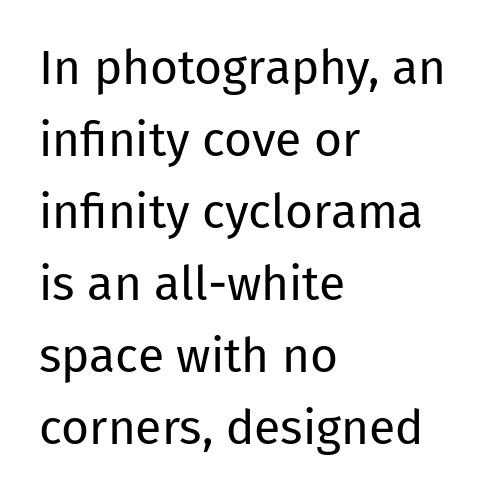
The image shows 48 px regular-weight sans-serif type, upright; set left-aligned, normal line spacing (1.5x), normal letter spacing, not underlined; low stroke contrast and a medium x-height.
